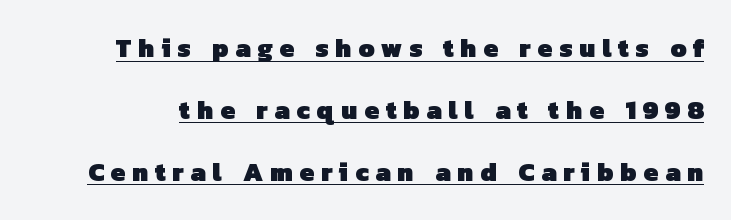
In terms of letterspacing, this is a distinctly airy, spread setting. How would I describe the line gaps? Wide and relaxed. A rule runs beneath these lines of type. Every letter is thick-stroked: bold, no question.
